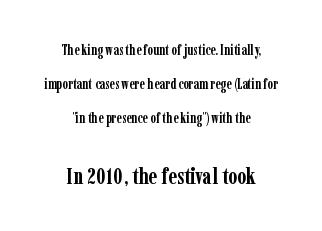
On the weight axis this lands at bold, roughly 700. Teacher's note: observe the equal gaps on both sides — that is centered alignment. These two chunks differ in scale, with the bottom chunk taking the larger measure. Students, observe: this is what heavily led, spacious text looks like. Plain, unruled lines of type. Posture: straight, roman, zero tilt.
